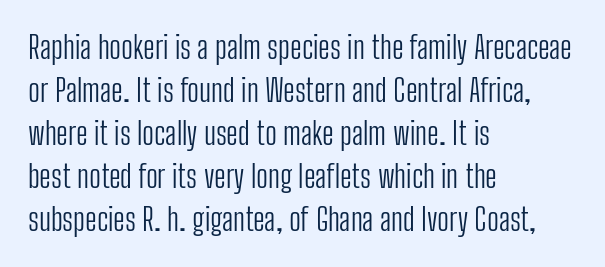
The image shows 31 px light, condensed sans-serif type, upright; set left-aligned, normal line spacing (1.39x), normal letter spacing, not underlined; low stroke contrast and a medium x-height.
